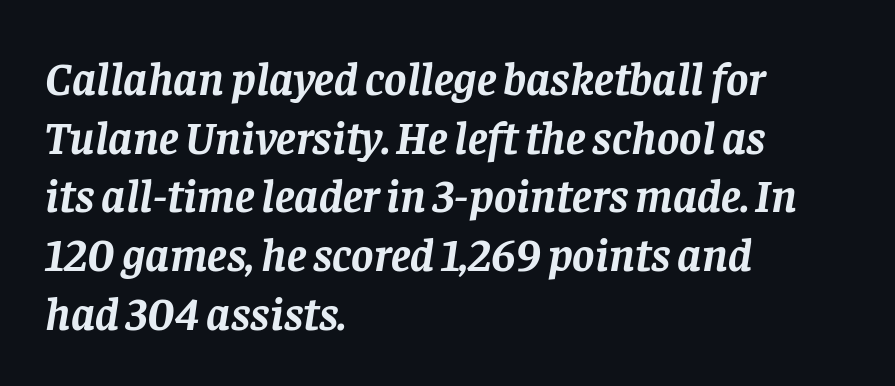
{"serif": "yes", "italic": "yes", "lean": "right", "slant_degrees": 8, "bold": "yes", "weight": "semibold", "width": "normal", "stroke_contrast": "low", "x_height": "large", "monospaced": "no", "underline": "no", "align": "left", "line_spacing": "normal", "line_spacing_ratio": 1.25, "letter_spacing": "normal", "letter_spacing_em": 0.0, "glyph_px": 47}
